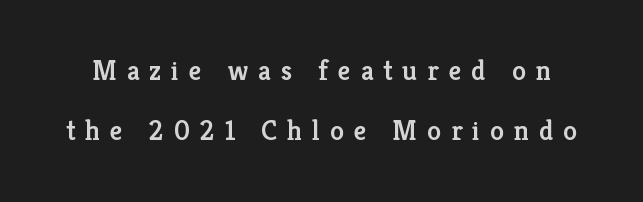
The image shows 28 px semibold serif type, upright; set loose line spacing (2.15x), unusually wide letter spacing (+0.35 em), not underlined; low stroke contrast and a medium x-height.
